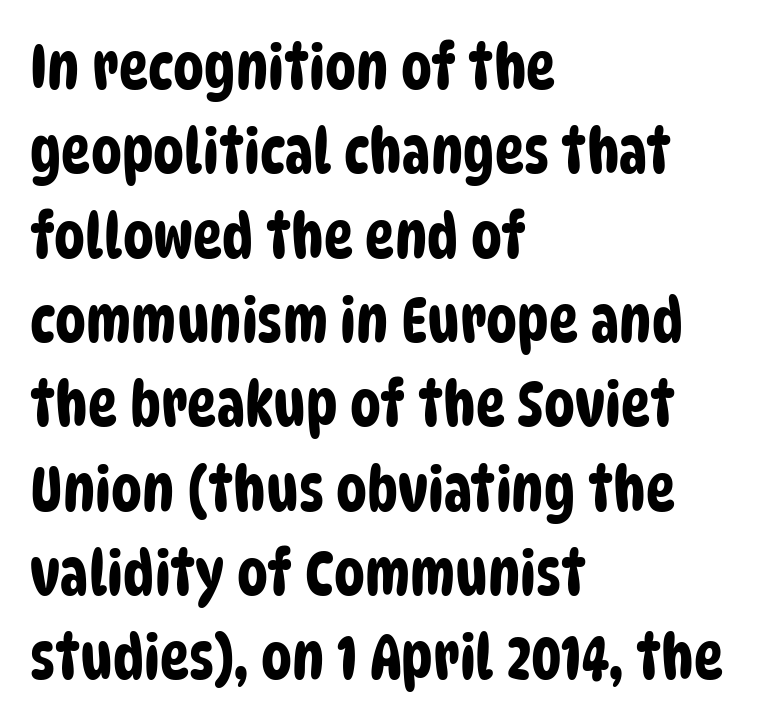
Q: Is the typeface a serif or a sans-serif typeface? A: Sans-serif.
Q: Is the text underlined? A: No.
Q: How is the paragraph aligned? A: Left-aligned.
Q: Is the spacing between letters normal or unusually wide? A: Normal.
Q: Is the spacing between lines tight, normal or loose? A: Normal.
Q: Width (condensed, normal, or wide)? A: Condensed.
Q: Stroke contrast? A: Low.
Q: x-height? A: Large.
Q: Monospaced? A: No.
